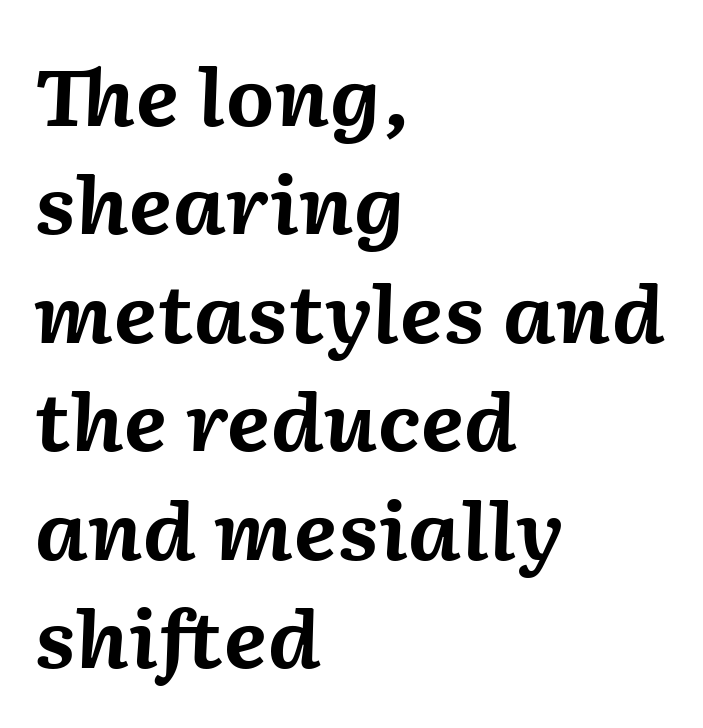
Summary of weight: heavy, a full bold. Underline: absent. This sample has the flowing, uneven cadence of proportional lettering. Reading down the block, your eye returns to a fixed left position each line.
